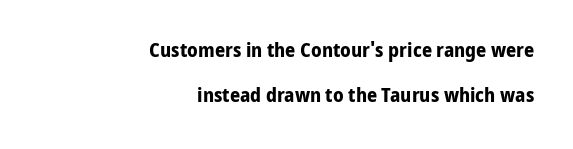
{"italic": "no", "bold": "yes", "underline": "no", "align": "right", "line_spacing": "loose", "line_spacing_ratio": 2.25, "letter_spacing": "normal", "letter_spacing_em": 0.0, "glyph_px": 20}
